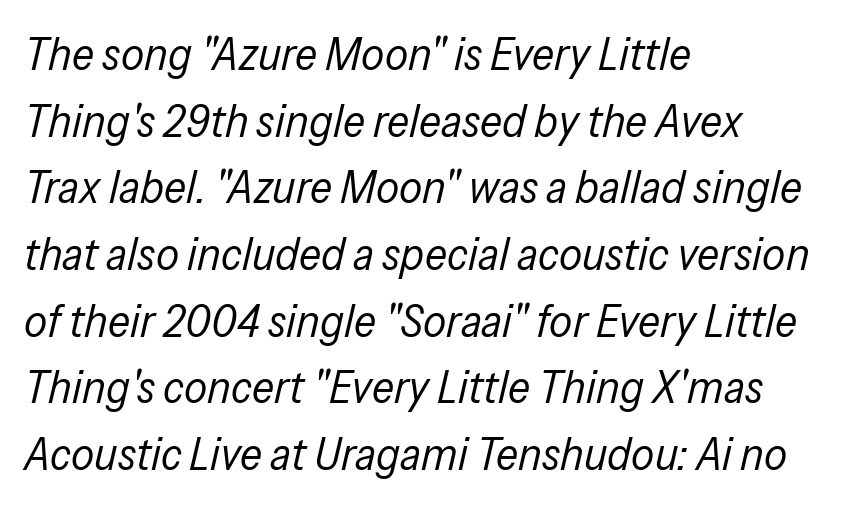
This sample uses plain, unmodified letter spacing. Do the characters align in a grid? No, the font is proportional. The characters are drawn with everyday or finer stroke widths. Normally led — the rows are evenly, conventionally spaced. Italic? Definitely — the glyphs are oblique.
